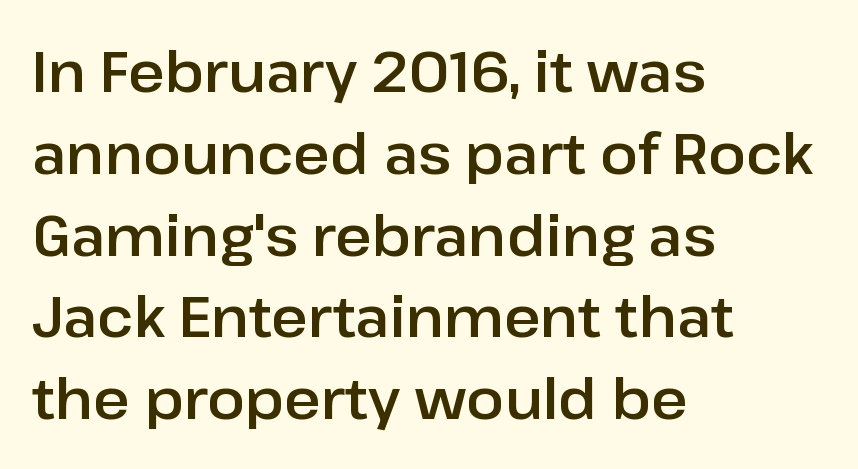
The type family on display is of the sans-serif kind. Italic: no, the glyphs are upright roman. Every row of glyphs begins at an identical x-position on the left. This rendering leaves character spacing at its baseline value.
